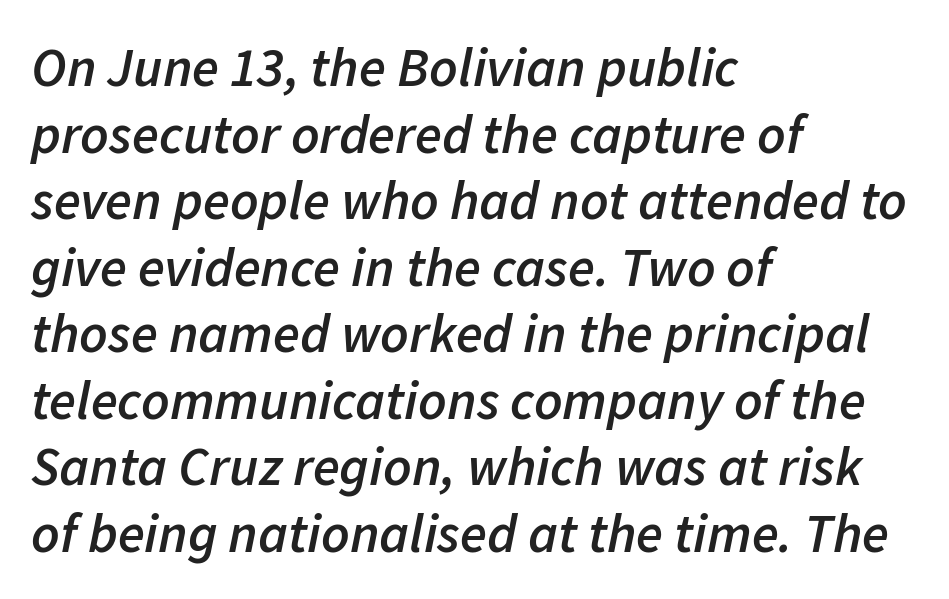
The image shows 55 px semibold type, italic (leaning right); set left-aligned, line spacing 1.21x, normal letter spacing, not underlined; low stroke contrast and a medium x-height.
